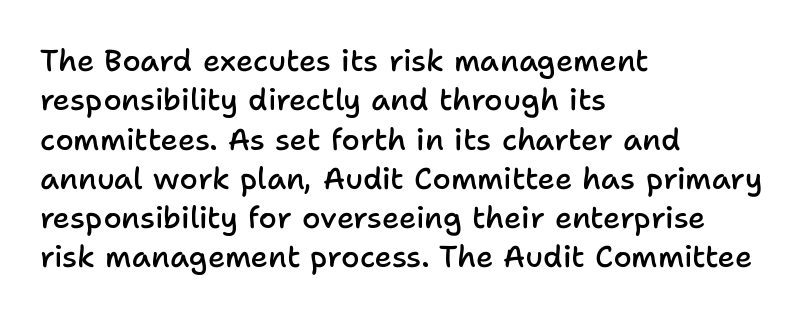
The letterforms sit shoulder to shoulder at normal distance. Teacher's note: observe the even left margin — that is flush-left alignment. Spacing verdict: proportional, widths tailored to each character. Are there feet on the stems? There aren't — it's a sans. The lettering stays uniformly vertical, giving the passage a roman look.
